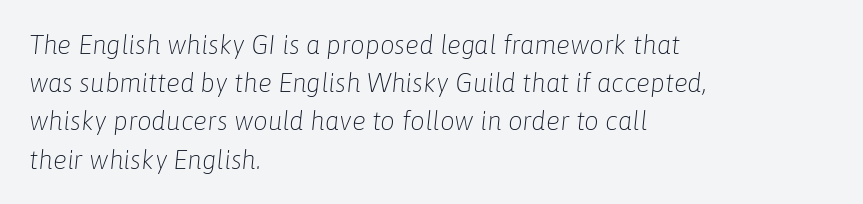
{"italic": "yes", "lean": "right", "slant_degrees": 6, "bold": "no", "underline": "no", "align": "left", "line_spacing": "normal", "line_spacing_ratio": 1.47, "letter_spacing": "normal", "letter_spacing_em": 0.0, "glyph_px": 26}
